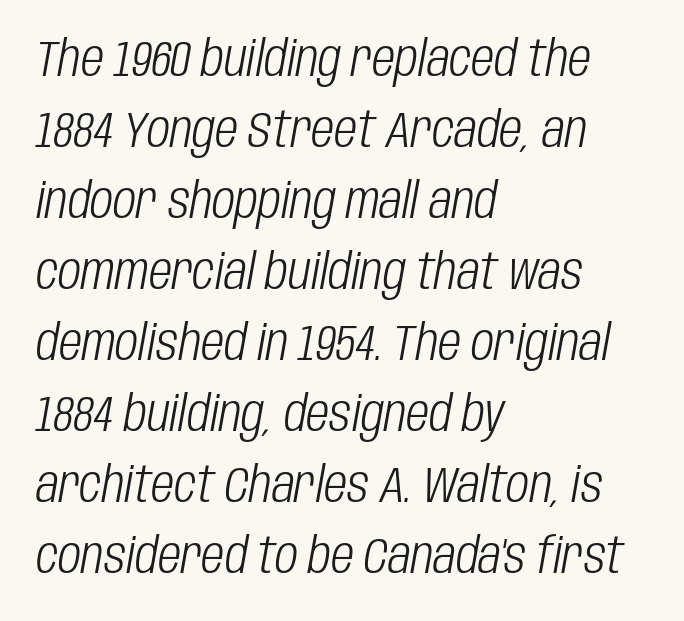
Q: Is the text bold? A: No.
Q: Is the text italic (slanted)? A: Yes, it leans right by about 10 degrees.
Q: Is the text underlined? A: No.
Q: How is the paragraph aligned? A: Left-aligned.
Q: Is the spacing between letters normal or unusually wide? A: Normal.
Q: Is the spacing between lines tight, normal or loose? A: Normal.
Q: Width (condensed, normal, or wide)? A: Condensed.
Q: Stroke contrast? A: Low.
Q: x-height? A: Large.
Q: Monospaced? A: No.
